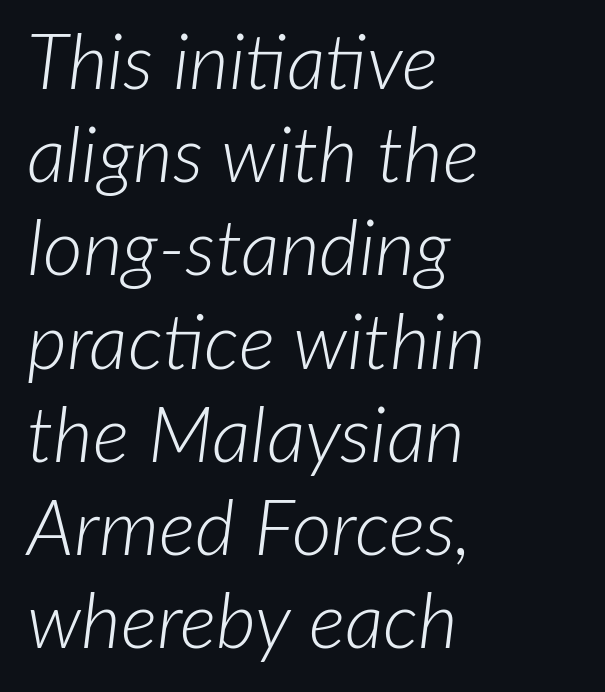
{"italic": "yes", "lean": "right", "slant_degrees": 7, "bold": "no", "weight": "light", "width": "normal", "stroke_contrast": "low", "x_height": "medium", "monospaced": "no", "underline": "no", "align": "left", "line_spacing_ratio": 1.21, "letter_spacing": "normal", "letter_spacing_em": 0.0, "glyph_px": 77}
